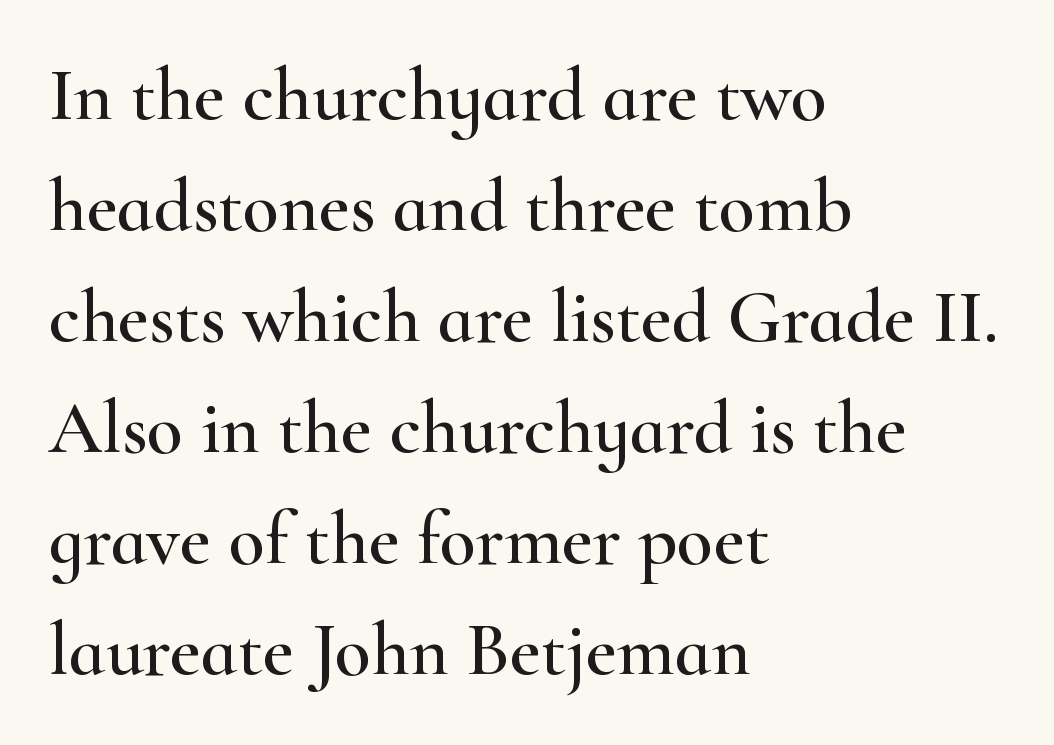
{"serif": "yes", "italic": "no", "width": "wide", "stroke_contrast": "high", "x_height": "small", "monospaced": "no", "underline": "no", "align": "left", "line_spacing": "normal", "line_spacing_ratio": 1.48, "letter_spacing": "normal", "letter_spacing_em": 0.0, "glyph_px": 75}
